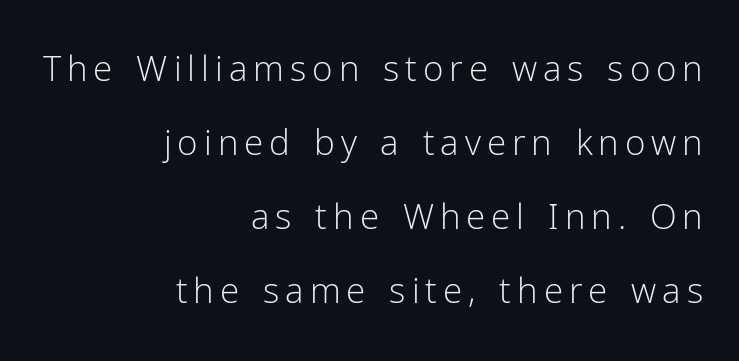
Q: Is the text bold? A: No.
Q: Is the text italic (slanted)? A: No, it is upright.
Q: Is the typeface a serif or a sans-serif typeface? A: Sans-serif.
Q: Is the text underlined? A: No.
Q: How is the paragraph aligned? A: Right-aligned.
Q: Is the spacing between lines tight, normal or loose? A: Loose.
Q: Width (condensed, normal, or wide)? A: Normal.
Q: Stroke contrast? A: Low.
Q: x-height? A: Medium.
Q: Monospaced? A: No.
